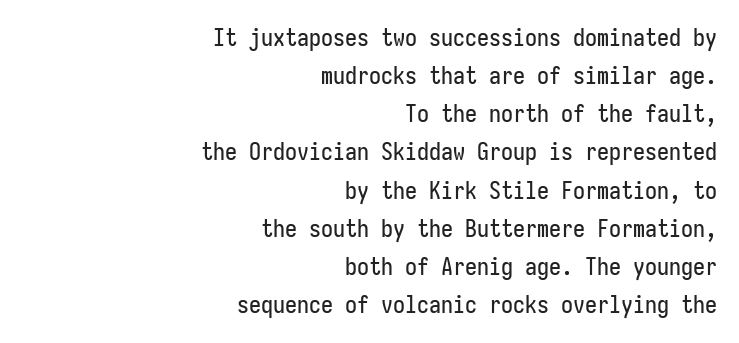
Q: Is the text italic (slanted)? A: No, it is upright.
Q: Is the text underlined? A: No.
Q: How is the paragraph aligned? A: Right-aligned.
Q: Is the spacing between letters normal or unusually wide? A: Normal.
Q: Is the spacing between lines tight, normal or loose? A: Normal.
